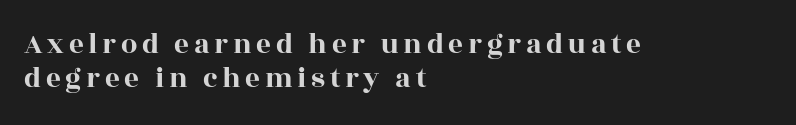
{"serif": "yes", "italic": "no", "width": "wide", "x_height": "large", "monospaced": "no", "underline": "no", "align": "left", "line_spacing_ratio": 1.18, "glyph_px": 29}
